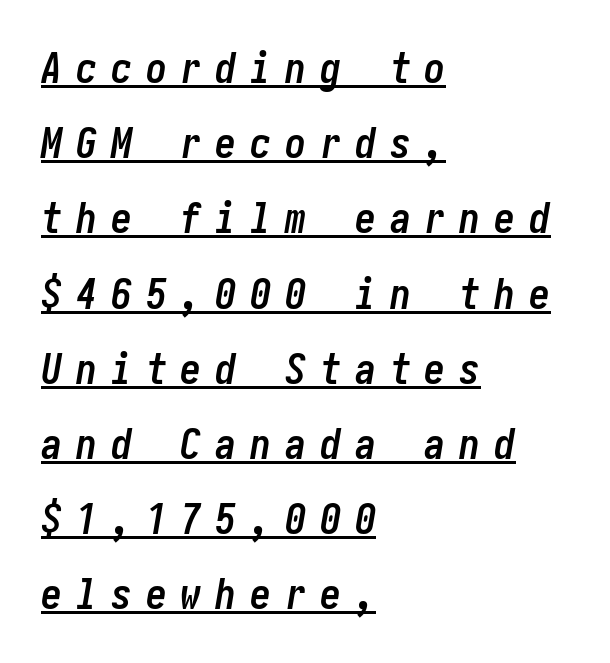
{"italic": "yes", "lean": "right", "slant_degrees": 10, "bold": "yes", "weight": "semibold", "width": "condensed", "stroke_contrast": "low", "x_height": "medium", "underline": "yes", "align": "left", "line_spacing_ratio": 1.79, "letter_spacing": "wide", "letter_spacing_em": 0.33, "glyph_px": 42}
